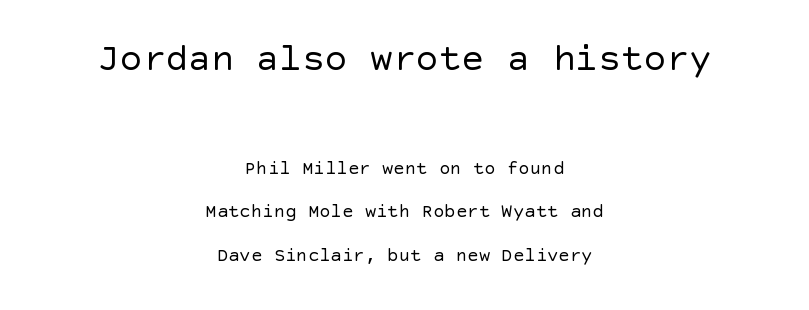
Q: Is the text bold? A: No.
Q: Is the text italic (slanted)? A: No, it is upright.
Q: Is the typeface a serif or a sans-serif typeface? A: Sans-serif.
Q: Is the text underlined? A: No.
Q: How is the paragraph aligned? A: Centered.
Q: Is the spacing between letters normal or unusually wide? A: Normal.
Q: Is the spacing between lines tight, normal or loose? A: Loose.
Q: Which block of text is set in a larger size, the first (top) or the second (bottom)? A: The first (top) one.
Q: Width (condensed, normal, or wide)? A: Normal.
Q: x-height? A: Large.
